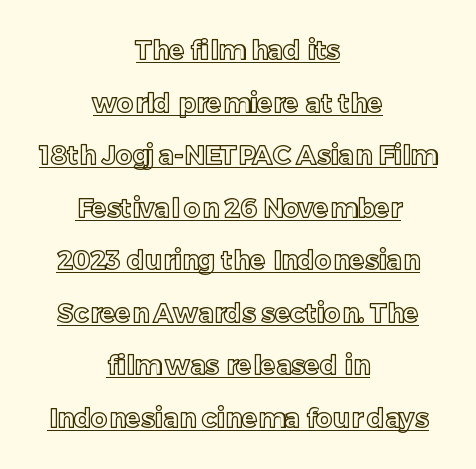
{"italic": "no", "underline": "yes", "align": "center", "line_spacing": "loose", "line_spacing_ratio": 2.02, "letter_spacing": "normal", "letter_spacing_em": 0.0, "glyph_px": 26}
